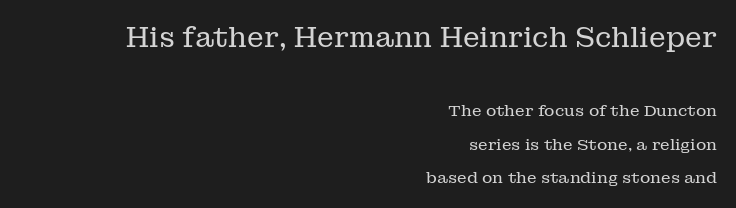
Posture: upright roman. Caption: face not bold, strokes unweighted. The passage shown stacks its lines with a broad gap. Is the lower block the larger one? No — the upper block carries the bigger type. Standard letterfit; no display-style spreading of the glyphs. A clean baseline with only descenders dipping below it.
